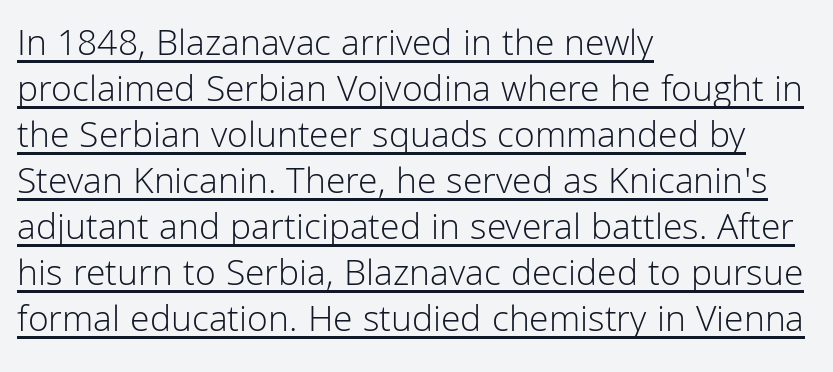
{"serif": "no", "italic": "no", "bold": "no", "weight": "light", "width": "normal", "stroke_contrast": "low", "x_height": "medium", "monospaced": "no", "underline": "yes", "align": "left", "line_spacing_ratio": 1.21, "letter_spacing": "normal", "letter_spacing_em": 0.0, "glyph_px": 38}
